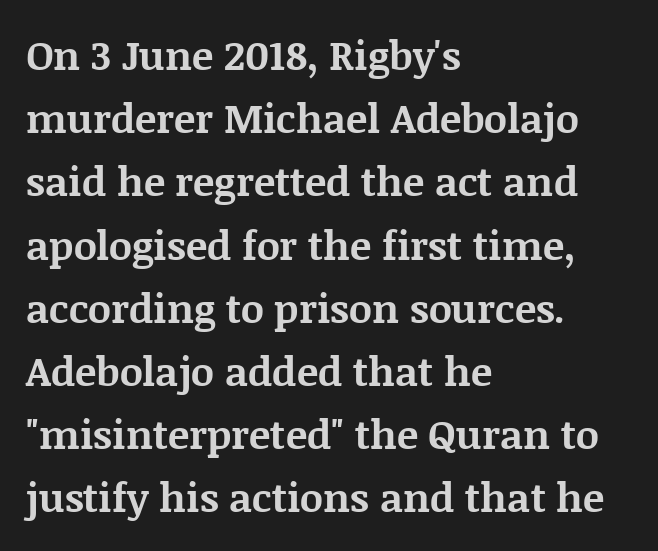
Q: Is the text bold? A: Yes.
Q: Is the text italic (slanted)? A: No, it is upright.
Q: Is the typeface a serif or a sans-serif typeface? A: Serif.
Q: Is the text underlined? A: No.
Q: How is the paragraph aligned? A: Left-aligned.
Q: Is the spacing between letters normal or unusually wide? A: Normal.
Q: Is the spacing between lines tight, normal or loose? A: Normal.
Q: Width (condensed, normal, or wide)? A: Normal.
Q: Stroke contrast? A: Medium.
Q: x-height? A: Large.
Q: Monospaced? A: No.
